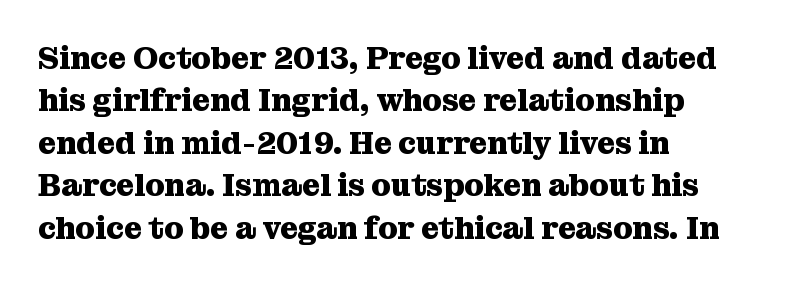
The image shows 31 px heavy serif type, upright; set left-aligned, normal line spacing (1.37x), normal letter spacing, not underlined; medium stroke contrast and a medium x-height.
